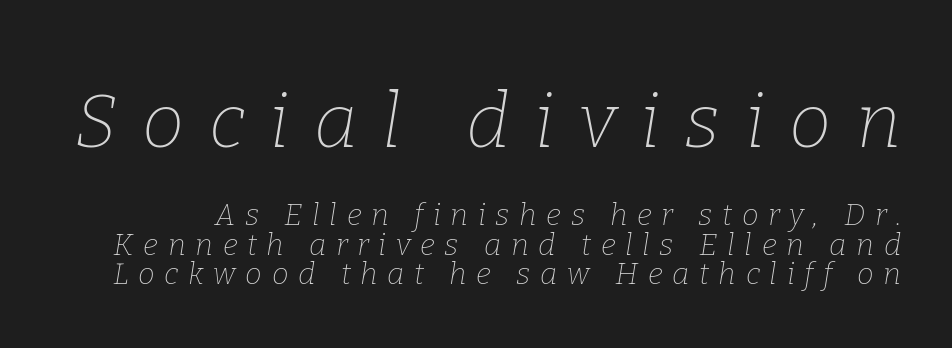
Has an underline been added? It has not. Looking at the ascenders, they clearly lean. One glance says dense: line gaps are narrower than usual. Bold? No — there's no thickening of the strokes. Character size in the leading block exceeds that of the trailing block.
